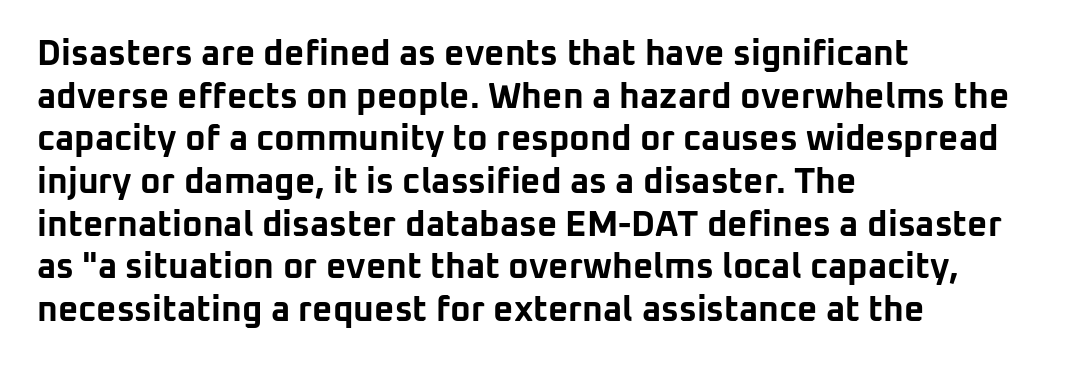
{"serif": "no", "italic": "no", "bold": "yes", "weight": "bold", "width": "normal", "stroke_contrast": "low", "x_height": "medium", "monospaced": "no", "underline": "no", "align": "left", "line_spacing_ratio": 1.22, "letter_spacing": "normal", "letter_spacing_em": 0.0, "glyph_px": 35}
